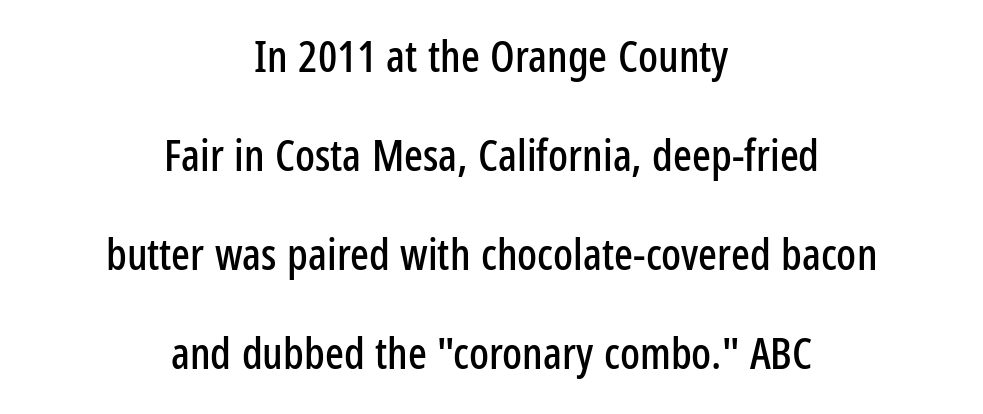
{"serif": "no", "italic": "no", "width": "condensed", "stroke_contrast": "low", "x_height": "medium", "monospaced": "no", "underline": "no", "align": "center", "line_spacing": "loose", "line_spacing_ratio": 2.25, "letter_spacing": "normal", "letter_spacing_em": 0.0, "glyph_px": 44}
